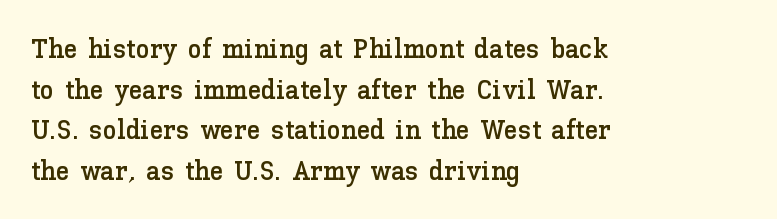
Q: Is the text italic (slanted)? A: No, it is upright.
Q: Is the text underlined? A: No.
Q: How is the paragraph aligned? A: Left-aligned.
Q: Is the spacing between letters normal or unusually wide? A: Normal.
Q: Is the spacing between lines tight, normal or loose? A: Normal.
Q: Width (condensed, normal, or wide)? A: Normal.
Q: Stroke contrast? A: Low.
Q: x-height? A: Medium.
Q: Monospaced? A: No.
